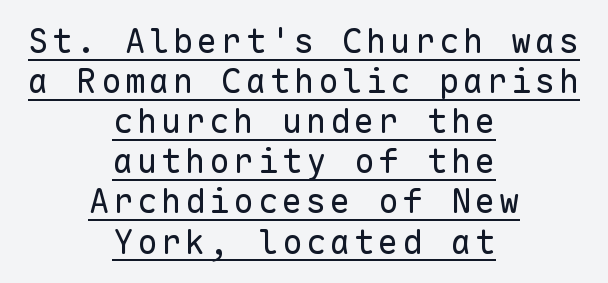
{"serif": "no", "italic": "no", "bold": "no", "weight": "regular", "width": "normal", "stroke_contrast": "low", "x_height": "medium", "monospaced": "yes", "underline": "yes", "align": "center", "line_spacing_ratio": 1.18, "glyph_px": 34}
